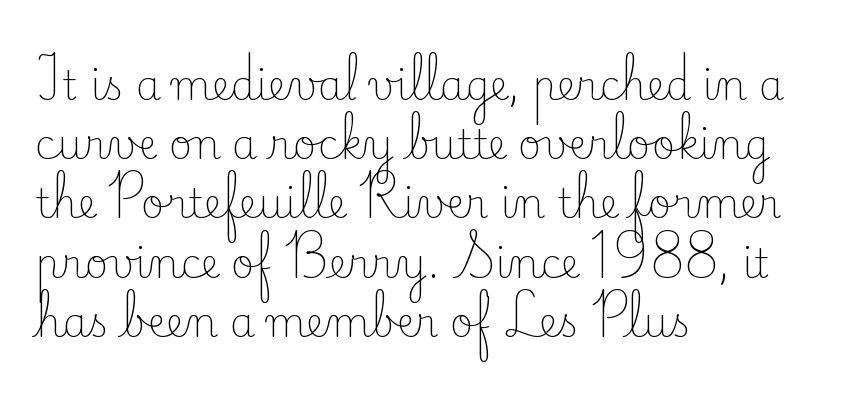
Q: Is the text bold? A: No.
Q: Is the text italic (slanted)? A: No, it is upright.
Q: Is the typeface a serif or a sans-serif typeface? A: Serif.
Q: Is the text underlined? A: No.
Q: How is the paragraph aligned? A: Left-aligned.
Q: Is the spacing between letters normal or unusually wide? A: Normal.
Q: Is the spacing between lines tight, normal or loose? A: Normal.
Q: Width (condensed, normal, or wide)? A: Normal.
Q: Stroke contrast? A: Low.
Q: x-height? A: Small.
Q: Monospaced? A: No.
